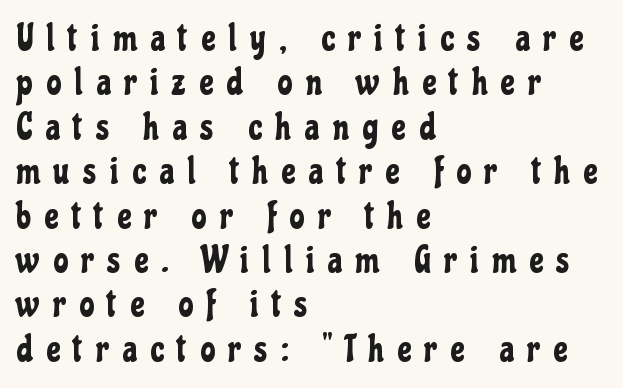
Q: Is the text italic (slanted)? A: No, it is upright.
Q: Is the typeface a serif or a sans-serif typeface? A: Sans-serif.
Q: Is the text underlined? A: No.
Q: How is the paragraph aligned? A: Left-aligned.
Q: Is the spacing between letters normal or unusually wide? A: Unusually wide.
Q: Width (condensed, normal, or wide)? A: Condensed.
Q: Stroke contrast? A: Low.
Q: x-height? A: Medium.
Q: Monospaced? A: No.
